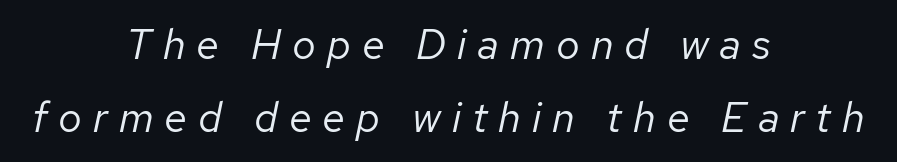
The image shows 42 px regular-weight type, italic (leaning right); set centered, line spacing 1.75x, unusually wide letter spacing (+0.26 em), not underlined; low stroke contrast and a medium x-height.
